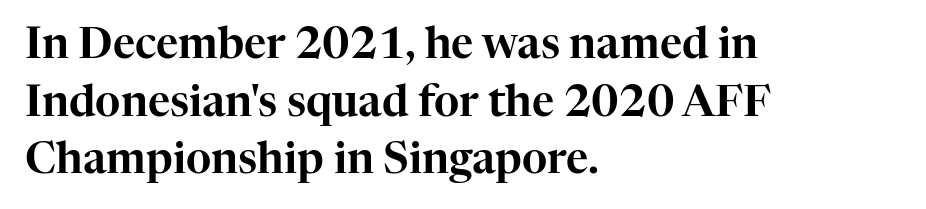
{"serif": "yes", "italic": "no", "width": "normal", "stroke_contrast": "high", "x_height": "medium", "monospaced": "no", "underline": "no", "align": "left", "line_spacing": "normal", "line_spacing_ratio": 1.34, "letter_spacing": "normal", "letter_spacing_em": 0.0, "glyph_px": 43}
